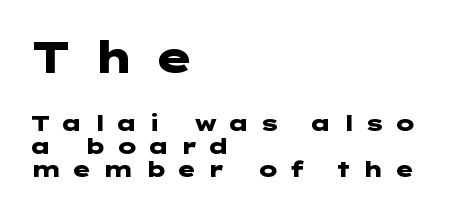
Compare the two chunks: the upper has the greater cap height. Leftover space on each line is placed entirely after the last word. Is there any slant? The stems are plumb. One glance says dense: line gaps are narrower than usual.
